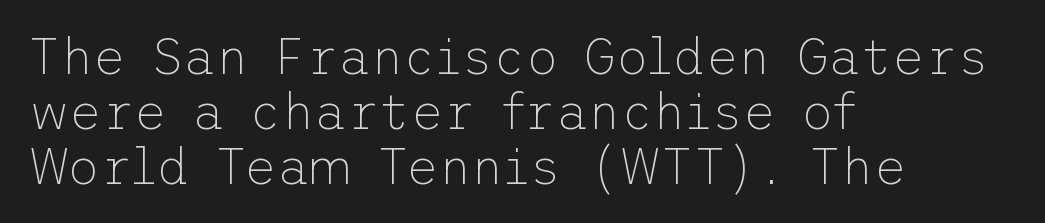
Q: Is the text bold? A: No.
Q: Is the text italic (slanted)? A: No, it is upright.
Q: Is the typeface a serif or a sans-serif typeface? A: Sans-serif.
Q: Is the text underlined? A: No.
Q: How is the paragraph aligned? A: Left-aligned.
Q: Is the spacing between letters normal or unusually wide? A: Normal.
Q: Is the spacing between lines tight, normal or loose? A: Tight.
Q: Width (condensed, normal, or wide)? A: Normal.
Q: Stroke contrast? A: Low.
Q: x-height? A: Medium.
